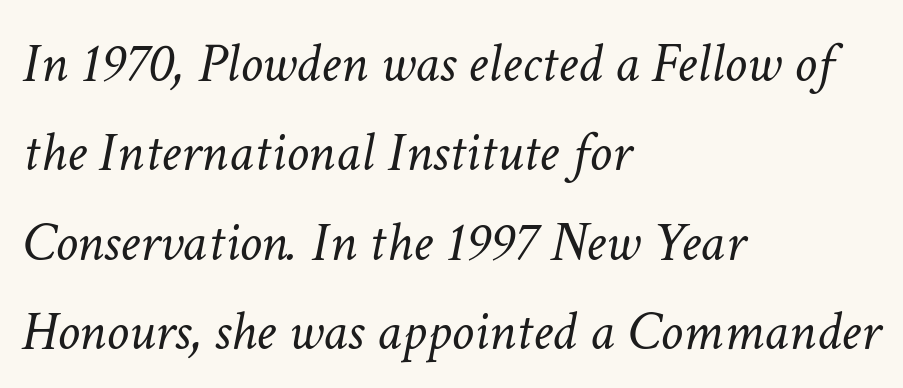
Q: Is the text bold? A: No.
Q: Is the text italic (slanted)? A: Yes, it leans right by about 11 degrees.
Q: Is the text underlined? A: No.
Q: How is the paragraph aligned? A: Left-aligned.
Q: Is the spacing between letters normal or unusually wide? A: Normal.
Q: Is the spacing between lines tight, normal or loose? A: Normal.
Q: Width (condensed, normal, or wide)? A: Normal.
Q: Stroke contrast? A: Low.
Q: x-height? A: Medium.
Q: Monospaced? A: No.
